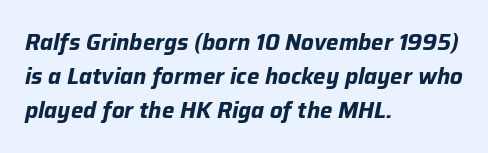
The image shows 22 px bold type, italic (leaning right); set left-aligned, normal line spacing (1.54x), normal letter spacing, not underlined.
